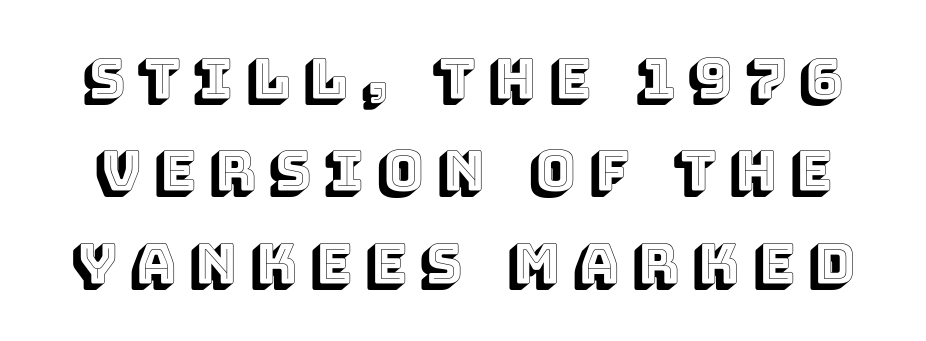
{"italic": "no", "width": "normal", "x_height": "large", "monospaced": "no", "underline": "no", "line_spacing": "normal", "line_spacing_ratio": 1.68, "letter_spacing": "wide", "letter_spacing_em": 0.25, "glyph_px": 55}
